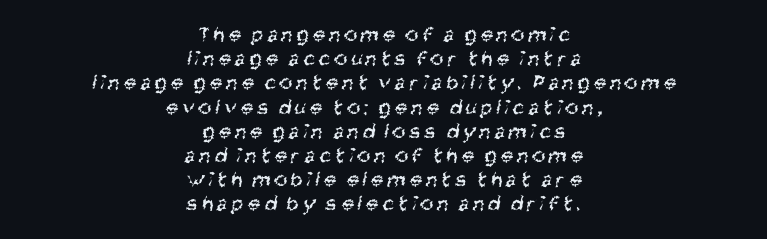
{"bold": "no", "underline": "no", "align": "center", "line_spacing": "tight", "line_spacing_ratio": 1.1, "letter_spacing": "wide", "letter_spacing_em": 0.2, "glyph_px": 22}
